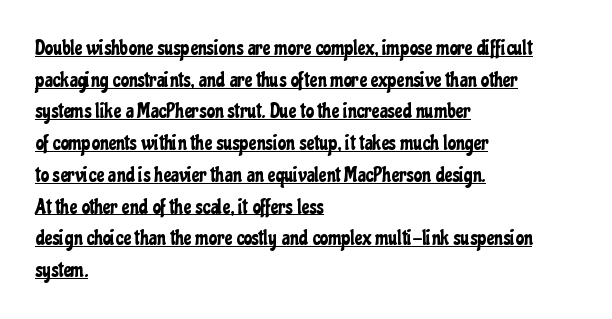
The image shows 21 px text type, upright; set left-aligned, normal line spacing (1.51x), normal letter spacing, underlined.
